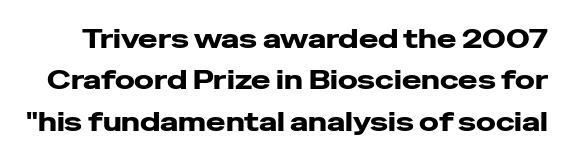
Q: Is the text bold? A: Yes.
Q: Is the text italic (slanted)? A: No, it is upright.
Q: Is the text underlined? A: No.
Q: Is the spacing between letters normal or unusually wide? A: Normal.
Q: Is the spacing between lines tight, normal or loose? A: Normal.
